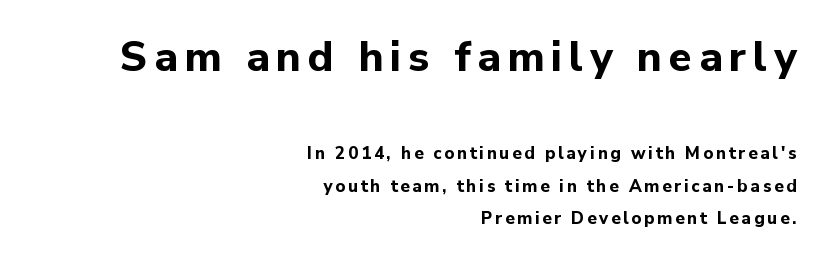
These lines are rendered in a variable-pitch font. Horizontal bands of white between lines are thick stripes. A student would call this right alignment; a typographer would say flush right, rag left. Compared with an ordinary text face, these strokes are far heavier — a full bold. Serif or sans? Sans — the stroke terminals are bare. Typesetter's note — upper block bumped up in size, lower block left smaller.
